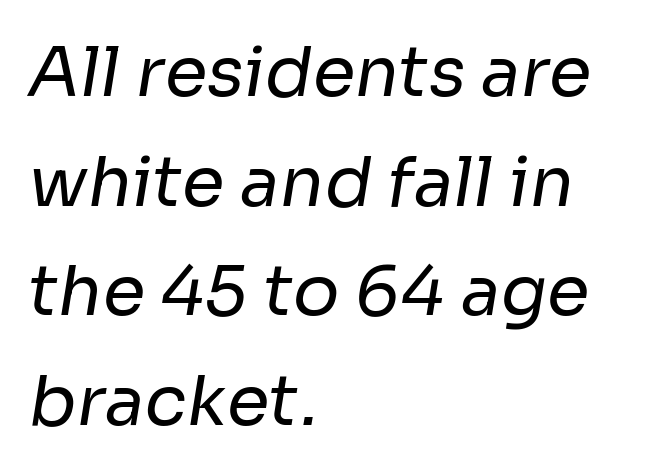
One glance says typical: line gaps are just what's usual. The space directly below the letters is spotless. Vertical stems look standard width or narrower in stroke. The letters carry no serifs — their stems end cleanly without finishing strokes. Casual observation: everything's shoved over to the left.
